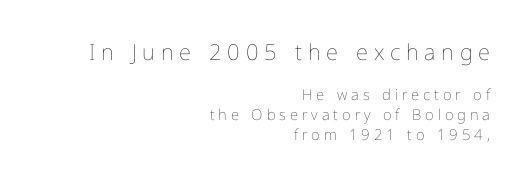
The image shows 22 px text type, upright; set right-aligned, normal line spacing (1.33x), unusually wide letter spacing (+0.26 em), not underlined; the first (top) block is 1.47x larger.
